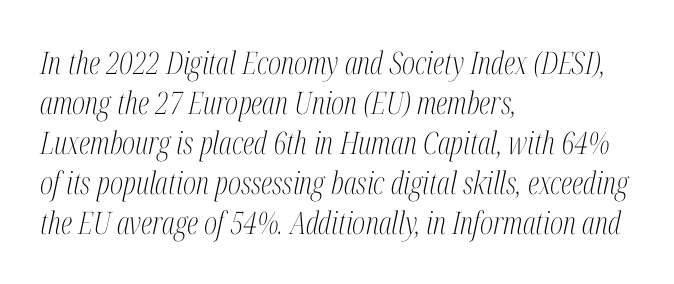
{"serif": "yes", "italic": "yes", "lean": "right", "slant_degrees": 12, "bold": "no", "weight": "light", "width": "condensed", "stroke_contrast": "medium", "x_height": "medium", "monospaced": "no", "underline": "no", "align": "left", "line_spacing": "normal", "line_spacing_ratio": 1.29, "letter_spacing": "normal", "letter_spacing_em": 0.0, "glyph_px": 31}
